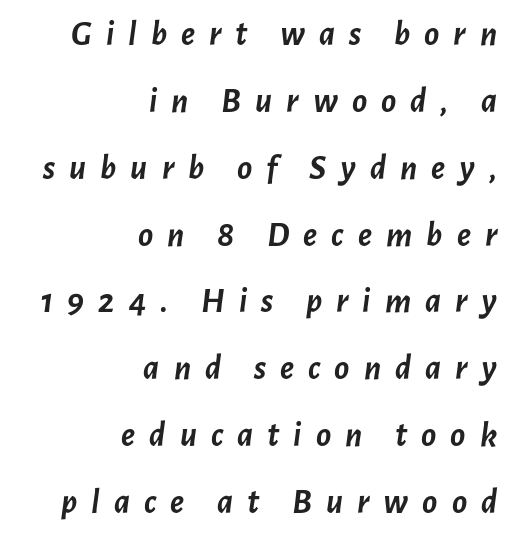
The image shows 35 px semibold type, italic (leaning right); set right-aligned, loose line spacing (1.91x), unusually wide letter spacing (+0.4 em), not underlined; low stroke contrast and a medium x-height.
